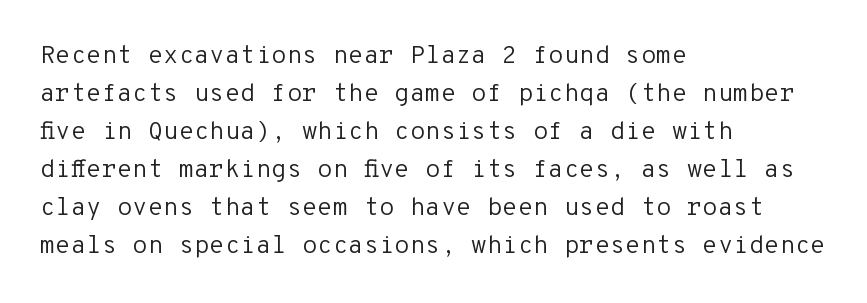
Q: Is the text bold? A: No.
Q: Is the text italic (slanted)? A: No, it is upright.
Q: Is the text underlined? A: No.
Q: How is the paragraph aligned? A: Left-aligned.
Q: Is the spacing between letters normal or unusually wide? A: Normal.
Q: Is the spacing between lines tight, normal or loose? A: Normal.
